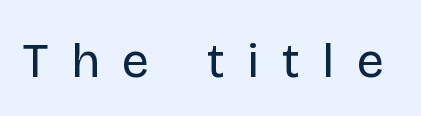
{"serif": "no", "italic": "no", "bold": "no", "weight": "regular", "width": "normal", "stroke_contrast": "low", "x_height": "large", "monospaced": "no", "underline": "no", "letter_spacing": "wide", "letter_spacing_em": 0.46, "glyph_px": 49}
